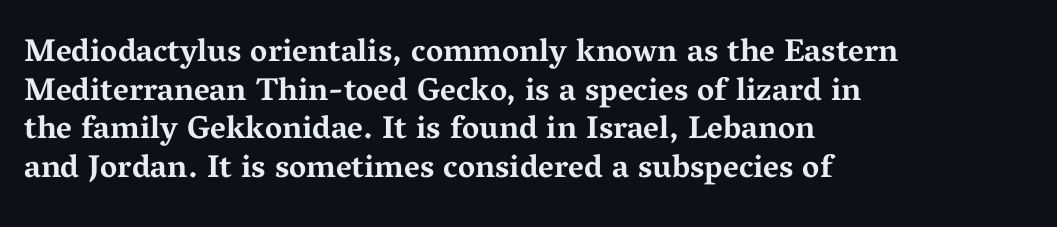
The image shows 32 px bold, wide serif type, upright; set left-aligned, line spacing 1.21x, normal letter spacing, not underlined; medium stroke contrast and a medium x-height.
